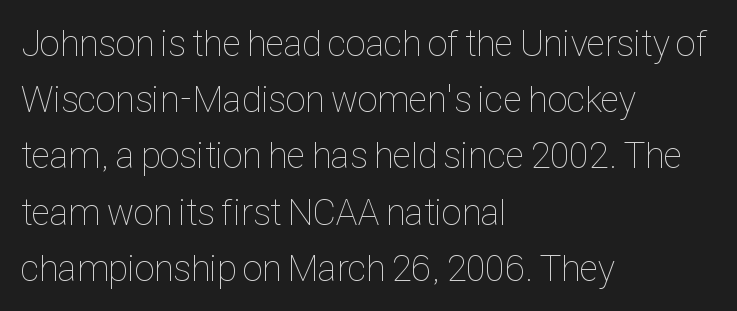
Q: Is the text bold? A: No.
Q: Is the text italic (slanted)? A: No, it is upright.
Q: Is the text underlined? A: No.
Q: How is the paragraph aligned? A: Left-aligned.
Q: Is the spacing between letters normal or unusually wide? A: Normal.
Q: Is the spacing between lines tight, normal or loose? A: Normal.
Q: Width (condensed, normal, or wide)? A: Condensed.
Q: Stroke contrast? A: Low.
Q: x-height? A: Medium.
Q: Monospaced? A: No.
